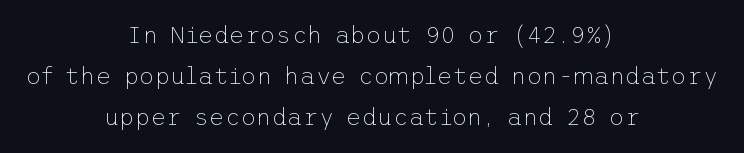
The image shows 24 px text type, upright; set centered, line spacing 1.71x, normal letter spacing, not underlined.
